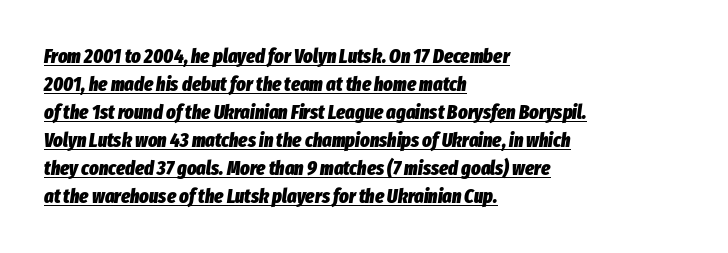
The image shows 20 px bold type, italic (leaning right); set left-aligned, normal line spacing (1.4x), normal letter spacing, underlined.
